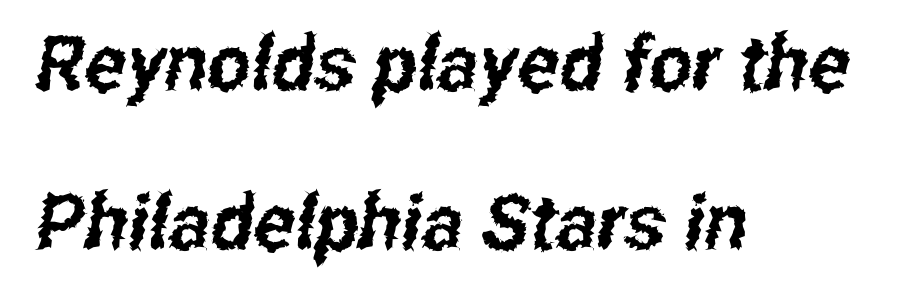
{"serif": "no", "width": "condensed", "stroke_contrast": "low", "x_height": "medium", "monospaced": "no", "underline": "no", "align": "left", "line_spacing": "loose", "line_spacing_ratio": 2.06, "letter_spacing": "normal", "letter_spacing_em": 0.0, "glyph_px": 77}
